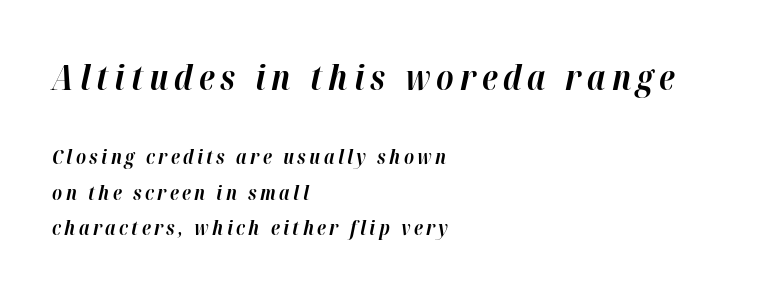
Is the type slanted? Yes — the strokes lean at a clear angle. The face used here appears at its bigger size in the upper chunk. Line starts are locked; line ends wander. Summary of weight: heavy, a full bold.
